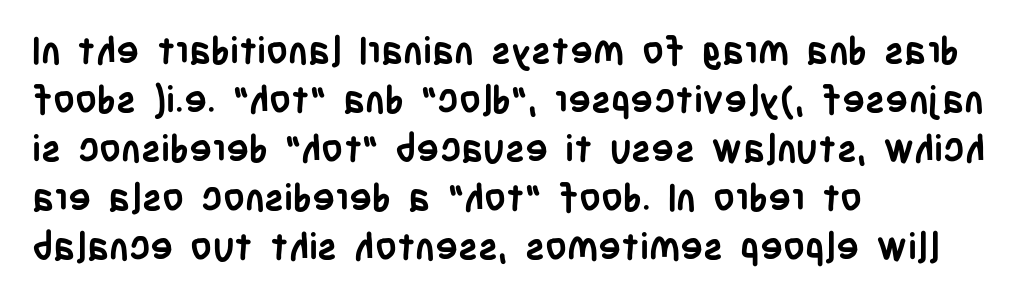
This rendering leaves character spacing at its baseline value. Short and long lines alike share a common starting point at left. Words float on clear page, feet unadorned. Summary of vertical rhythm: regular, with standard interline spacing. I'd call this a sans setting — the letters go barefoot.
